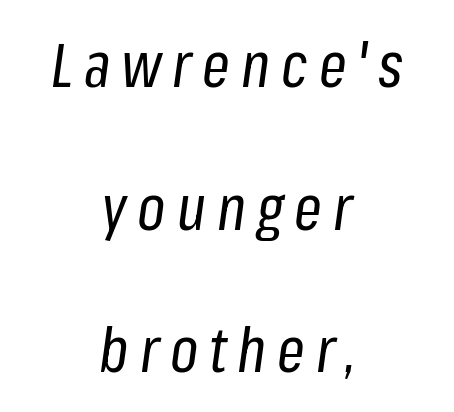
The words here are not underlined. An italicized treatment has been applied to the whole sample. The passage shown is typed in a proportional face where columns would drift. Vertical spacing — loose.
